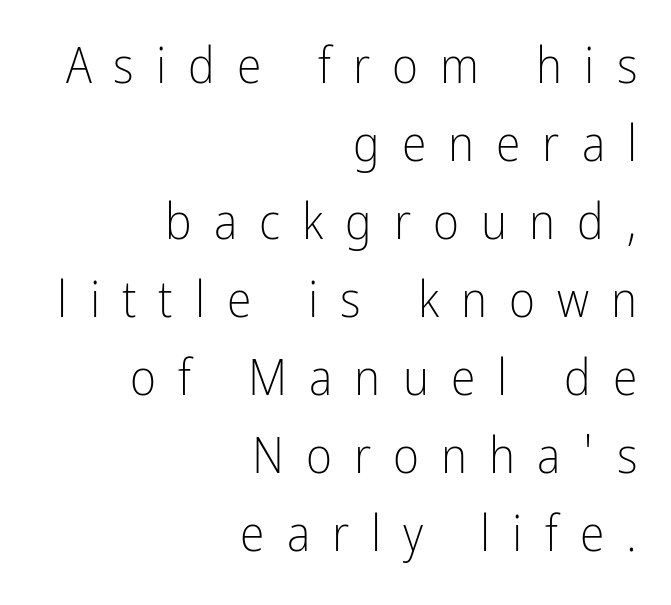
The passage shown stacks its lines at a standard gap. Weight class: somewhere from thin through regular. Varying glyph widths throughout — classic text-font behaviour. Is the block centered? No — it sits flush against the right margin. Lines of text with bare space underneath. Italic? Not at all — the glyphs are vertical.
